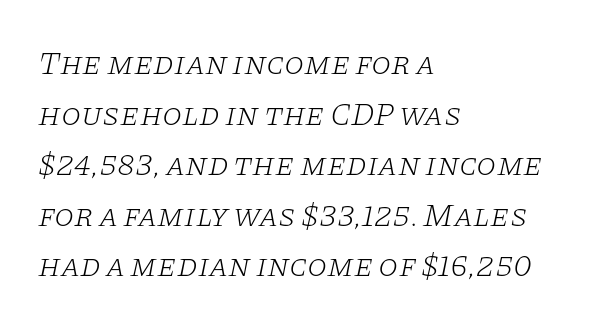
The image shows 32 px light, wide serif type, italic (leaning right); set left-aligned, normal line spacing (1.58x), normal letter spacing, not underlined; low stroke contrast and a large x-height.
